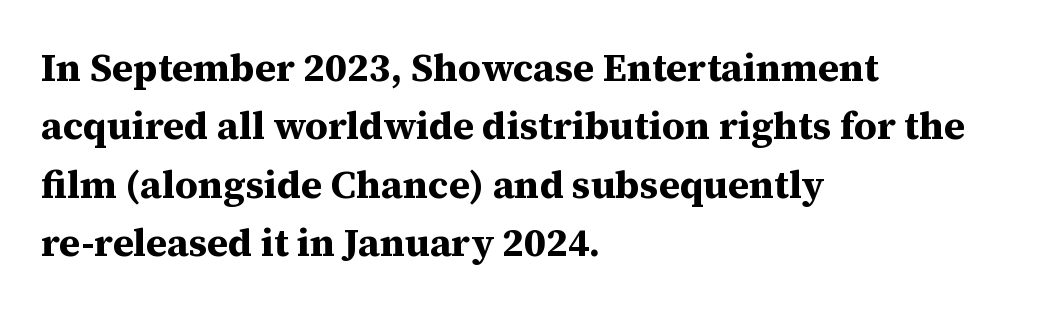
The image shows 39 px bold serif type, upright; set left-aligned, normal line spacing (1.5x), normal letter spacing, not underlined; medium stroke contrast and a medium x-height.
